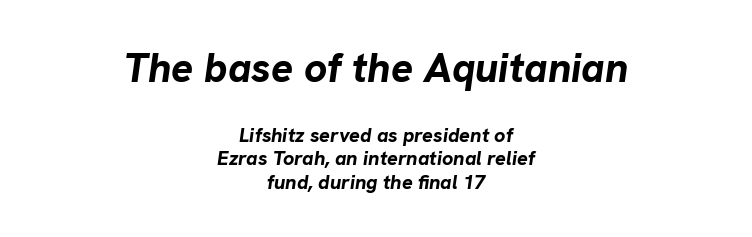
{"italic": "yes", "lean": "right", "slant_degrees": 8, "bold": "yes", "weight": "bold", "width": "normal", "stroke_contrast": "low", "x_height": "medium", "monospaced": "no", "underline": "no", "align": "center", "line_spacing_ratio": 1.17, "letter_spacing": "normal", "letter_spacing_em": 0.0, "larger_block": "first", "size_ratio": 2.05, "glyph_px": 41}
